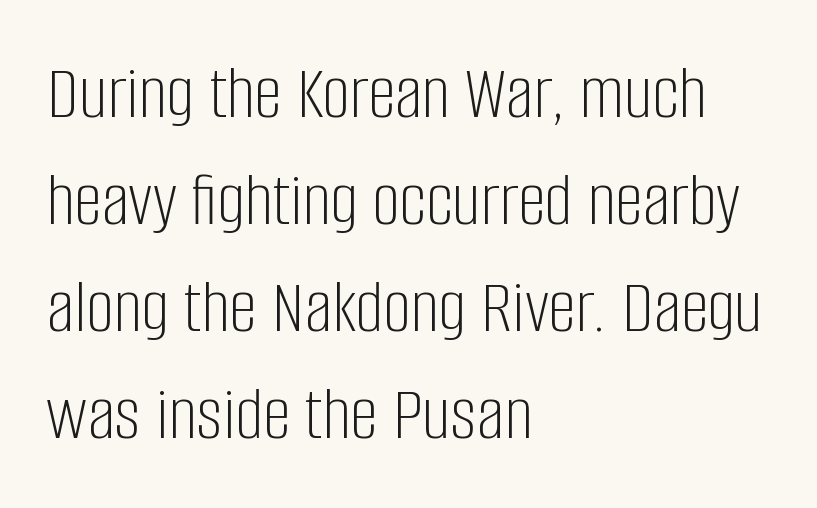
The passage shown has conventional tracking throughout. Think of a printed novel: that variable character pitch is what you see here. Each stroke keeps to a modest, everyday thickness or less. Designer's note — italics off, roman on. Plain, unruled lines of type.
